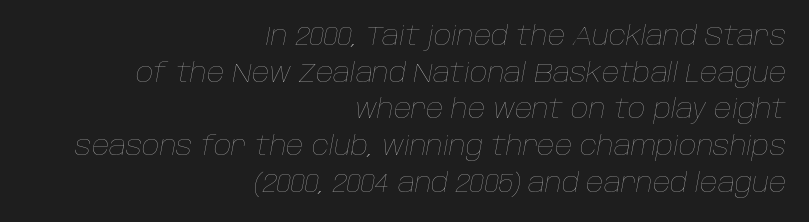
Casual observation: everything's shoved over to the right. No letter is thick-stroked: the sample isn't bold. Is the letter spacing exaggerated? No — it looks like the ordinary default. Rule under the text: the space is simply empty.
